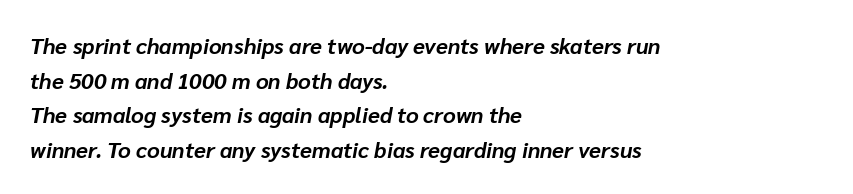
The image shows 22 px bold type, italic (leaning right); set left-aligned, normal line spacing (1.57x), normal letter spacing, not underlined.
